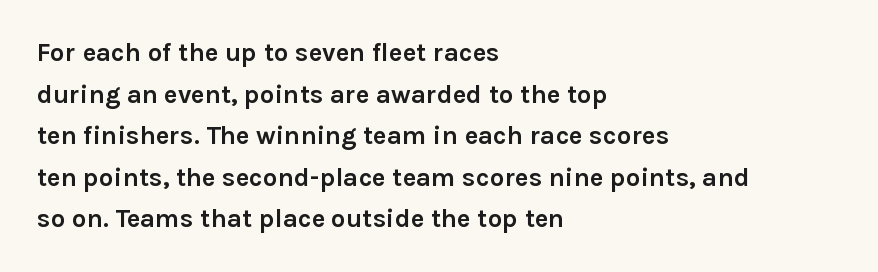
{"italic": "no", "bold": "yes", "underline": "no", "align": "left", "line_spacing": "normal", "line_spacing_ratio": 1.6, "letter_spacing": "normal", "letter_spacing_em": 0.0, "glyph_px": 26}
